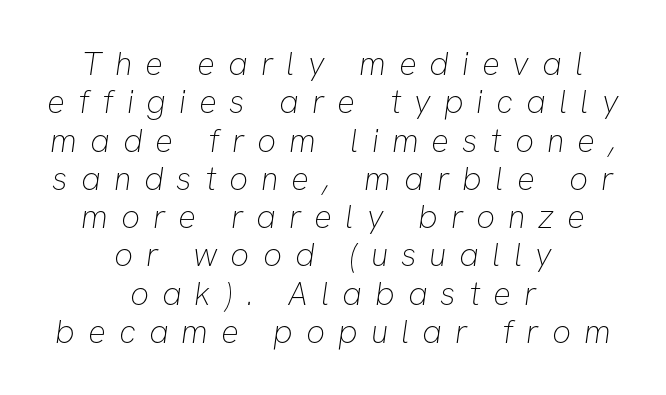
One-word summary of the alignment: center. The tracking jumps out immediately: characters are airy and widely separated. Bold? No — there's no thickening of the strokes. Check where the strokes stop: nothing finishes them off — pure sans.
